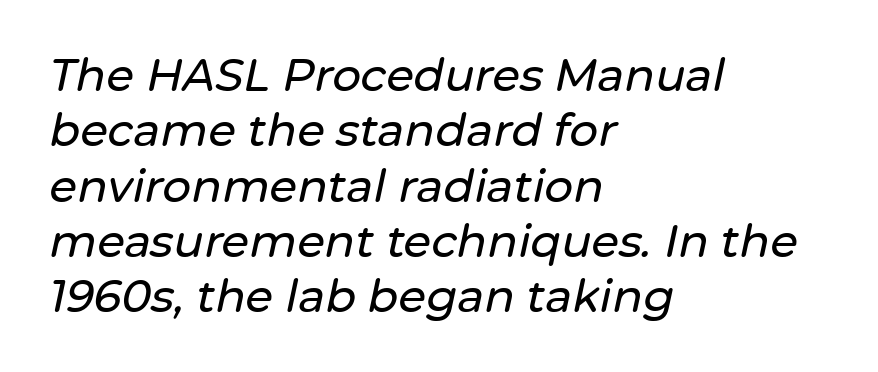
The image shows 45 px text type, italic (leaning right); set left-aligned, line spacing 1.23x, normal letter spacing, not underlined; low stroke contrast and a medium x-height.
